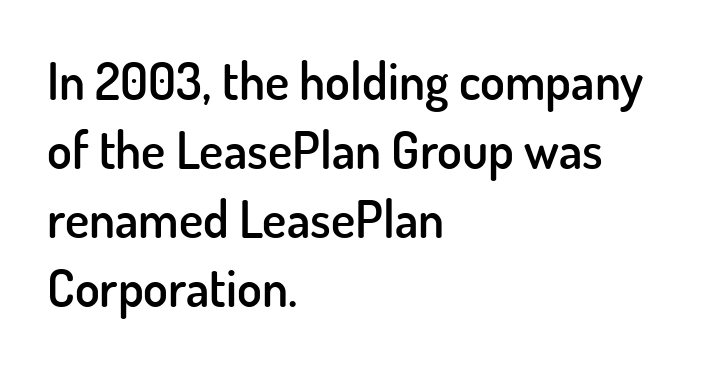
Q: Is the text bold? A: Semi-bold.
Q: Is the text italic (slanted)? A: No, it is upright.
Q: Is the typeface a serif or a sans-serif typeface? A: Sans-serif.
Q: Is the text underlined? A: No.
Q: How is the paragraph aligned? A: Left-aligned.
Q: Is the spacing between letters normal or unusually wide? A: Normal.
Q: Is the spacing between lines tight, normal or loose? A: Normal.
Q: Width (condensed, normal, or wide)? A: Normal.
Q: Stroke contrast? A: Low.
Q: x-height? A: Small.
Q: Monospaced? A: No.
